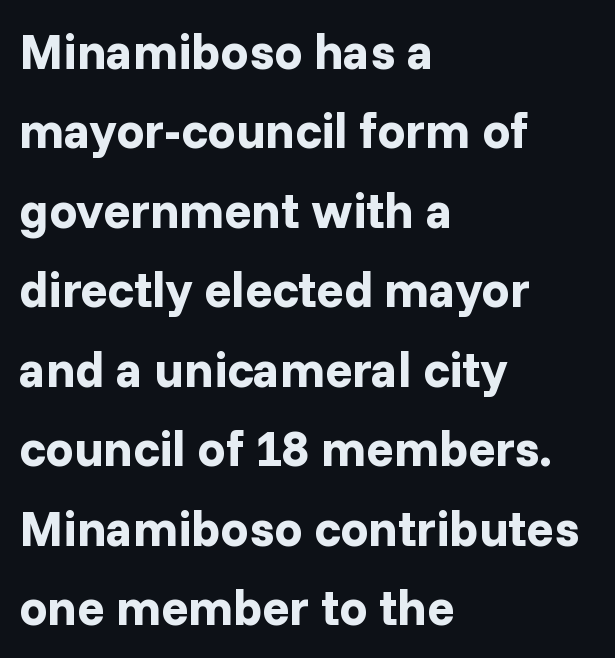
Q: Is the text bold? A: Yes.
Q: Is the text italic (slanted)? A: No, it is upright.
Q: Is the typeface a serif or a sans-serif typeface? A: Sans-serif.
Q: Is the text underlined? A: No.
Q: How is the paragraph aligned? A: Left-aligned.
Q: Is the spacing between letters normal or unusually wide? A: Normal.
Q: Is the spacing between lines tight, normal or loose? A: Normal.
Q: Width (condensed, normal, or wide)? A: Normal.
Q: Stroke contrast? A: Low.
Q: x-height? A: Medium.
Q: Monospaced? A: No.
